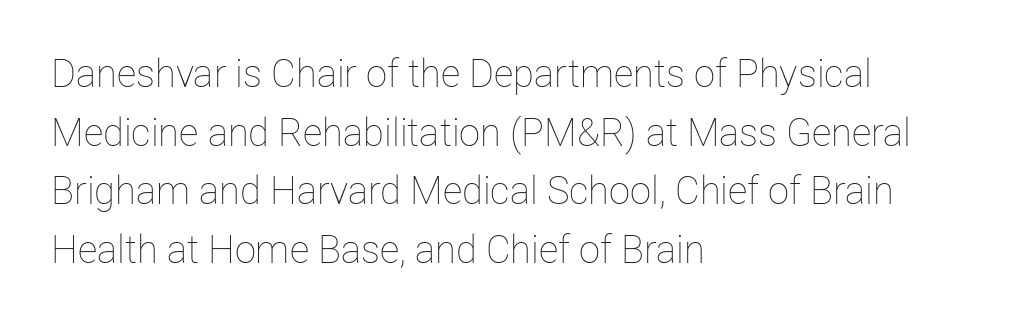
The image shows 38 px thin type, upright; set left-aligned, normal line spacing (1.54x), normal letter spacing, not underlined; low stroke contrast and a medium x-height.
